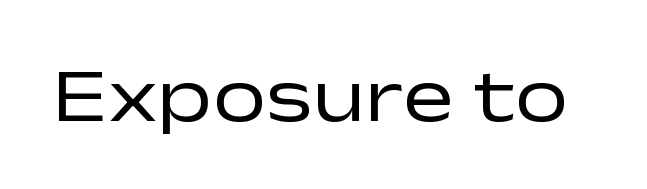
Compared with a typical body face, this is equally light or lighter still. Nope, no serifs anywhere on these letters. Does extra space separate the letters? No, they use regular spacing. You could not count columns in this text — the font is proportionally spaced. Any mark beneath the type? The region is blank.
